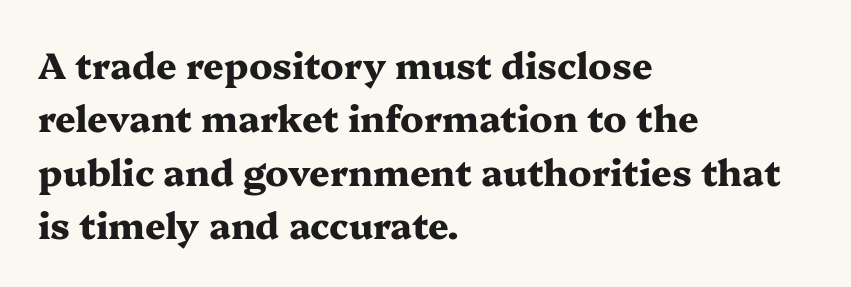
This rendering leaves character spacing at its baseline value. Line starts are locked; line ends wander. Underlining? Definitely not there. Small tapered or slab feet sit at the stroke ends, so this counts as serif.
